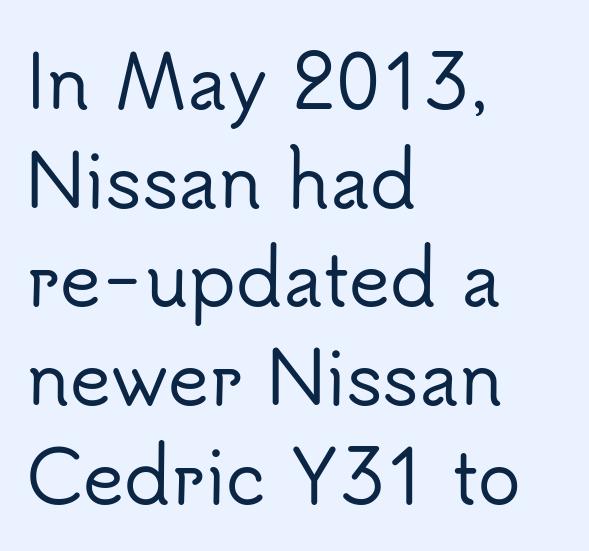
Each word holds together tightly as a unit, with standard inter-letter gaps. Varying glyph widths throughout — classic text-font behaviour. Notice how the stems are strictly vertical — no italics here. No word sits above an underline. Normally led — the rows are evenly, conventionally spaced.
